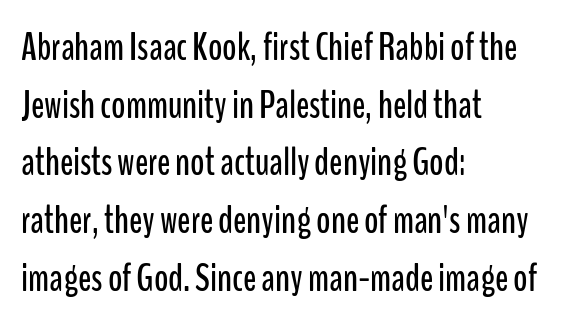
{"serif": "no", "italic": "no", "width": "condensed", "stroke_contrast": "low", "x_height": "medium", "monospaced": "no", "underline": "no", "align": "left", "line_spacing": "normal", "line_spacing_ratio": 1.48, "letter_spacing": "normal", "letter_spacing_em": 0.0, "glyph_px": 39}
